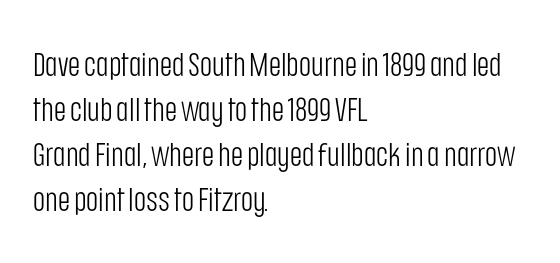
{"serif": "no", "italic": "no", "bold": "no", "weight": "light", "width": "condensed", "stroke_contrast": "low", "x_height": "large", "monospaced": "no", "underline": "no", "align": "left", "line_spacing": "normal", "line_spacing_ratio": 1.36, "letter_spacing": "normal", "letter_spacing_em": 0.0, "glyph_px": 33}
